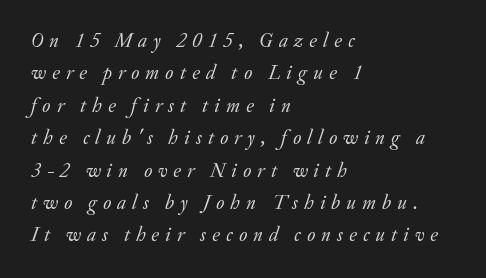
Line spacing here is normal. Nobody drew a line under any word here. Notice how the passage keeps a crisp vertical edge on the left only. The weight tops out at a normal text grade. The horizontal fit of the characters is loose and conspicuously gappy. The font's italic variant was chosen for this text.
